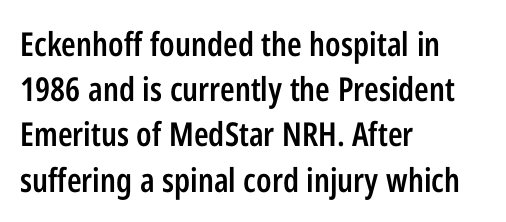
Quick note: not italic, upright. Weight check: semibold — heavier than regular, not quite bold. Line beginnings align vertically; line endings do not. Rule under the text: the space is simply empty. Compared with typical paragraphs, the rows here are spaced about the same. Think of a printed novel: that variable character pitch is what you see here.
